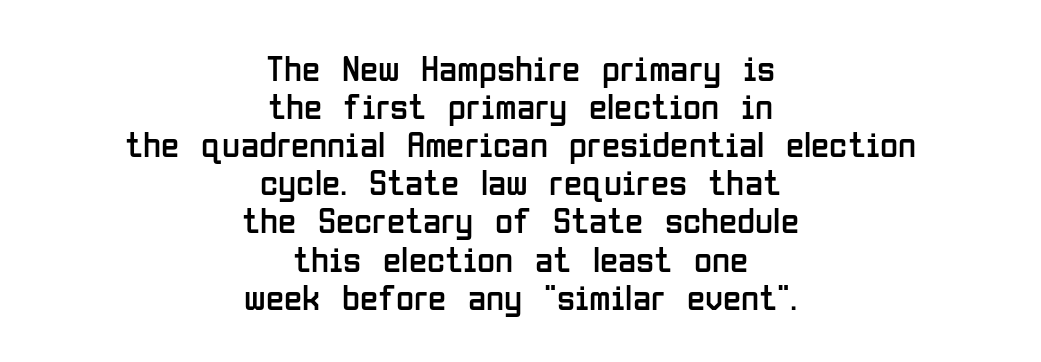
Q: Is the text bold? A: No.
Q: Is the text italic (slanted)? A: No, it is upright.
Q: Is the typeface a serif or a sans-serif typeface? A: Sans-serif.
Q: Is the text underlined? A: No.
Q: How is the paragraph aligned? A: Centered.
Q: Is the spacing between letters normal or unusually wide? A: Normal.
Q: Is the spacing between lines tight, normal or loose? A: Tight.
Q: Width (condensed, normal, or wide)? A: Condensed.
Q: Stroke contrast? A: Low.
Q: x-height? A: Medium.
Q: Monospaced? A: No.
